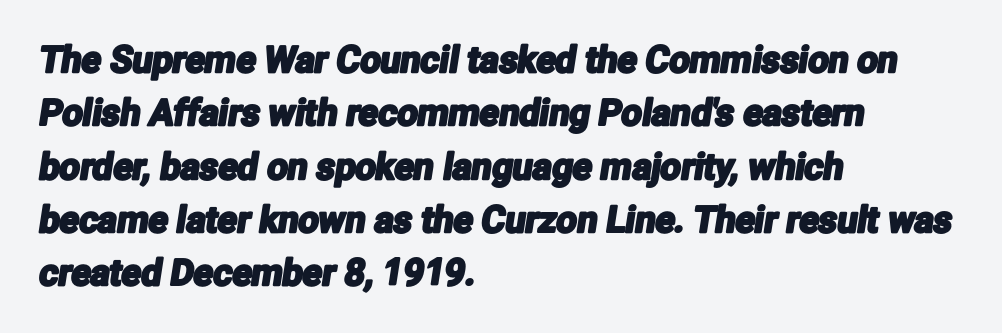
Q: Is the typeface a serif or a sans-serif typeface? A: Sans-serif.
Q: Is the text underlined? A: No.
Q: How is the paragraph aligned? A: Left-aligned.
Q: Is the spacing between letters normal or unusually wide? A: Normal.
Q: Is the spacing between lines tight, normal or loose? A: Normal.
Q: Width (condensed, normal, or wide)? A: Condensed.
Q: Stroke contrast? A: Low.
Q: x-height? A: Medium.
Q: Monospaced? A: No.
